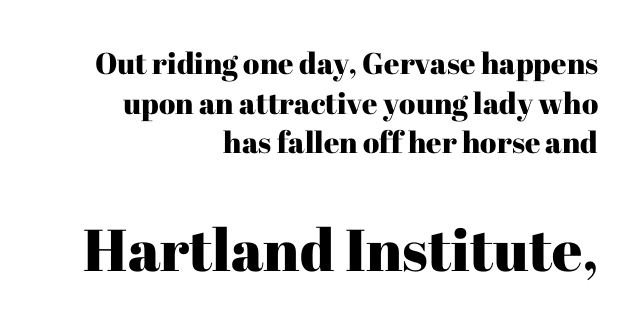
Do the letters lean? They stand straight. The face used here appears at its bigger size in the lower chunk. Nobody touched the tracking dial on this one. If you drew a ruler down the right edge, every line would touch it. Regarding serifs, this sample has them.
